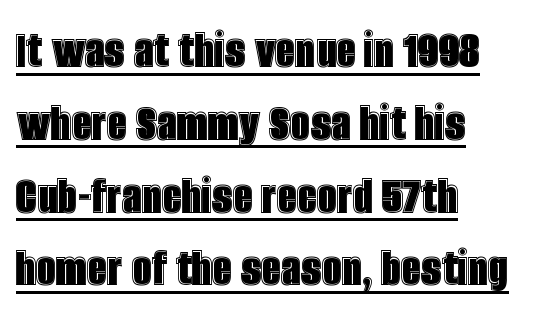
{"italic": "no", "width": "condensed", "x_height": "large", "monospaced": "no", "underline": "yes", "align": "left", "line_spacing": "normal", "line_spacing_ratio": 1.3, "letter_spacing": "normal", "letter_spacing_em": 0.0, "glyph_px": 56}
